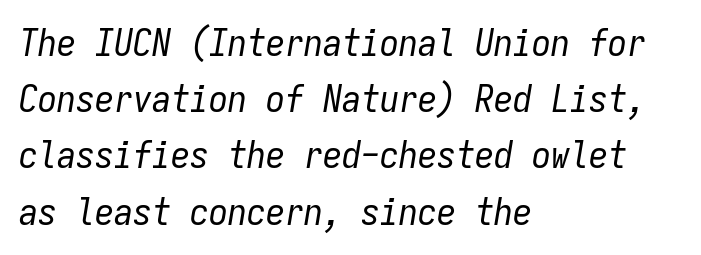
The image shows 38 px regular-weight, condensed type, italic (leaning right), monospaced; set left-aligned, normal line spacing (1.48x), normal letter spacing, not underlined; low stroke contrast and a medium x-height.
